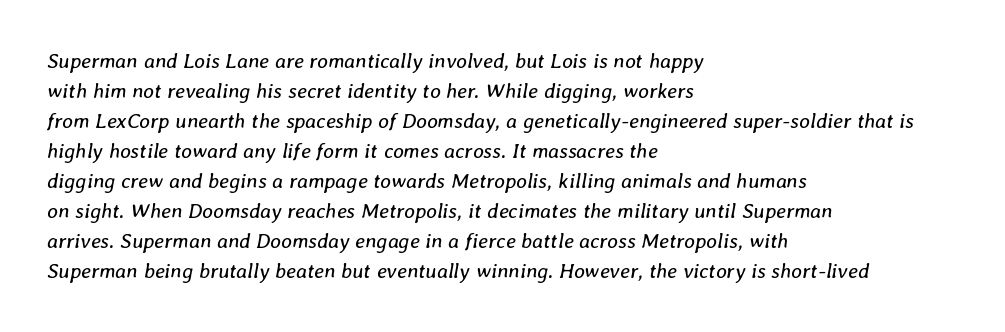
A typesetter would call this zero additional tracking. Leftover space on each line is placed entirely after the last word. A typesetter would mark this as italic. The passage shown stacks its lines at a standard gap. The zone under the glyphs is completely vacant.
